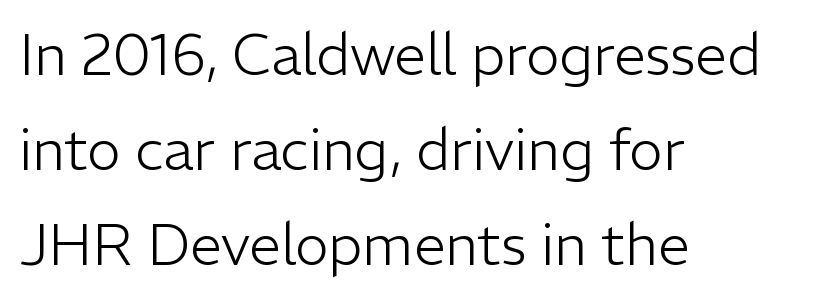
{"serif": "no", "italic": "no", "bold": "no", "weight": "light", "width": "normal", "stroke_contrast": "low", "x_height": "medium", "monospaced": "no", "underline": "no", "align": "left", "line_spacing": "normal", "line_spacing_ratio": 1.67, "letter_spacing": "normal", "letter_spacing_em": 0.0, "glyph_px": 57}
